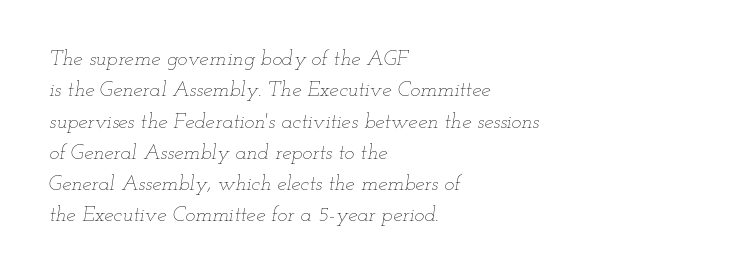
Q: Is the text bold? A: No.
Q: Is the text italic (slanted)? A: Yes, it leans right by about 12 degrees.
Q: Is the text underlined? A: No.
Q: How is the paragraph aligned? A: Left-aligned.
Q: Is the spacing between letters normal or unusually wide? A: Normal.
Q: Is the spacing between lines tight, normal or loose? A: Normal.
